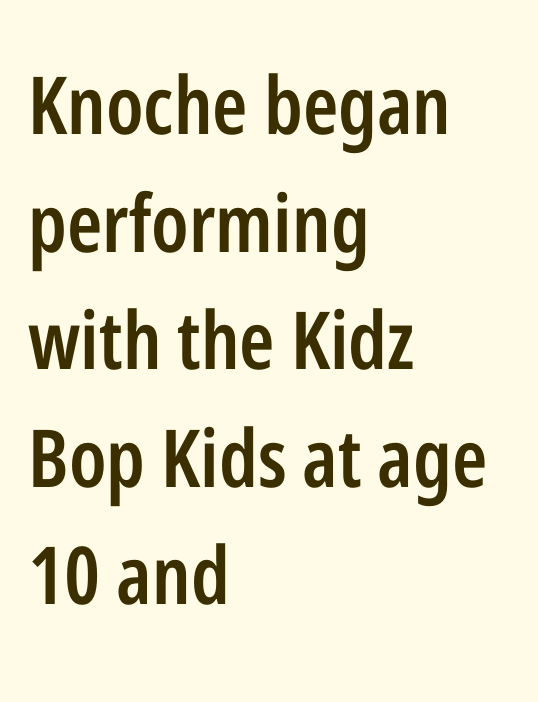
Q: Is the text bold? A: Semi-bold.
Q: Is the text italic (slanted)? A: No, it is upright.
Q: Is the typeface a serif or a sans-serif typeface? A: Sans-serif.
Q: Is the text underlined? A: No.
Q: How is the paragraph aligned? A: Left-aligned.
Q: Is the spacing between letters normal or unusually wide? A: Normal.
Q: Is the spacing between lines tight, normal or loose? A: Normal.
Q: Width (condensed, normal, or wide)? A: Condensed.
Q: Stroke contrast? A: Low.
Q: x-height? A: Medium.
Q: Monospaced? A: No.
